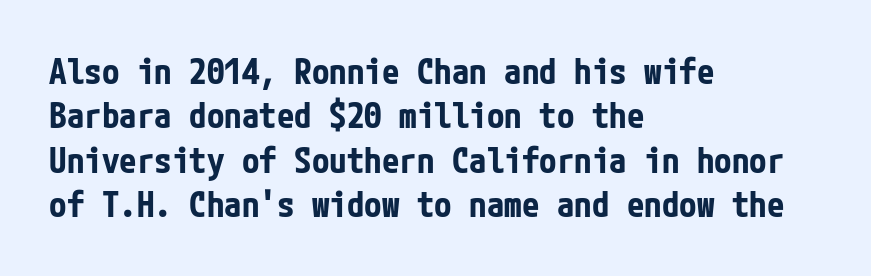
Q: Is the text bold? A: Yes.
Q: Is the text italic (slanted)? A: No, it is upright.
Q: Is the typeface a serif or a sans-serif typeface? A: Sans-serif.
Q: Is the text underlined? A: No.
Q: How is the paragraph aligned? A: Left-aligned.
Q: Is the spacing between letters normal or unusually wide? A: Normal.
Q: Is the spacing between lines tight, normal or loose? A: Normal.
Q: Width (condensed, normal, or wide)? A: Condensed.
Q: Stroke contrast? A: Low.
Q: x-height? A: Medium.
